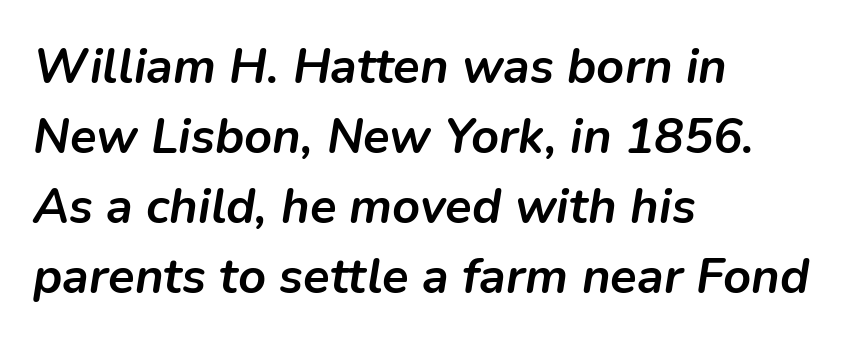
The image shows 49 px semibold type, italic (leaning right); set left-aligned, normal line spacing (1.43x), normal letter spacing, not underlined; low stroke contrast and a medium x-height.
